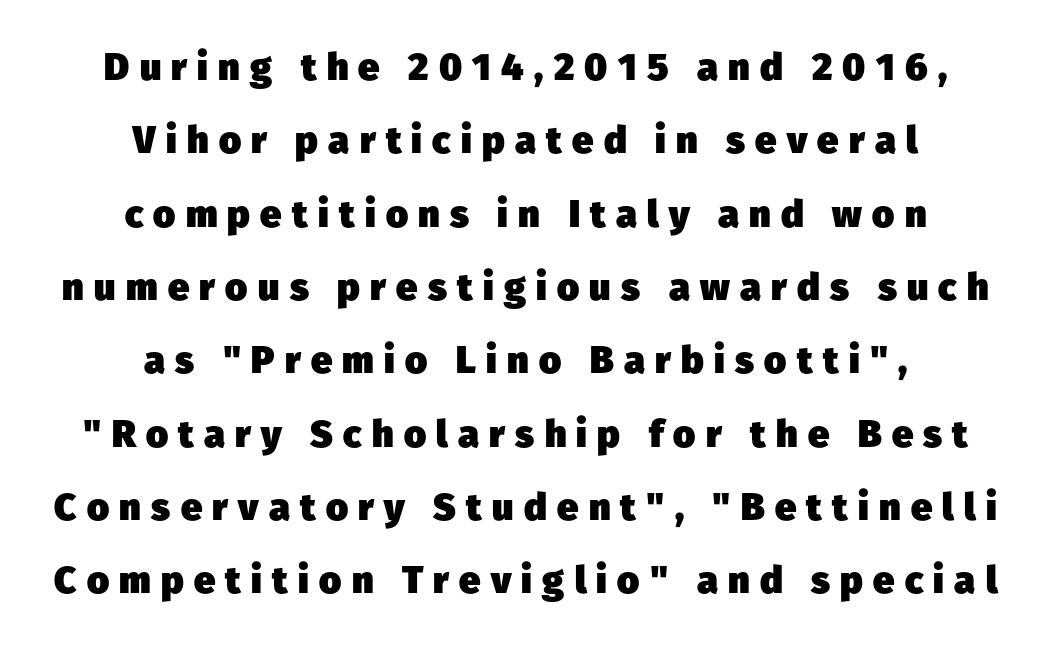
The image shows 38 px heavy sans-serif type; set centered, loose line spacing (1.93x), unusually wide letter spacing (+0.27 em), not underlined; low stroke contrast and a medium x-height.
